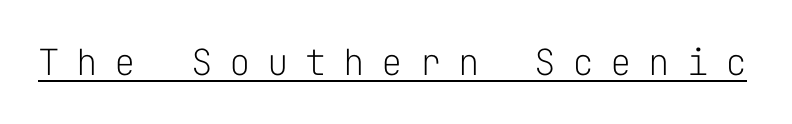
The specimen reads as upright at a glance. A typesetter would call this monospace, since all characters share one set width. Regarding serifs, this sample does without them. Stems and bowls with no extra thickness — not bold. The rendered words wear a rule along their underside. The gaps between neighbouring characters are conspicuously large.
